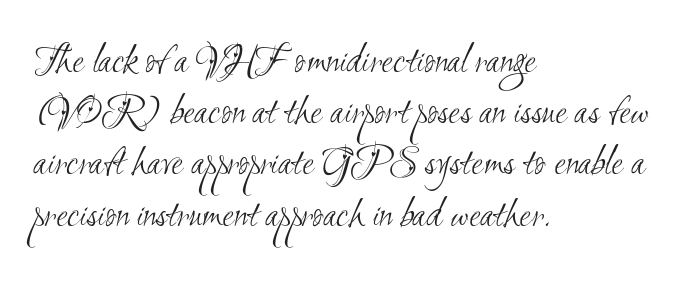
The baseline area is clear. Note the varied advance widths — an 'i' is clearly narrower than an 'm'. Does extra space separate the letters? No, they use regular spacing. Each letter's strokes conclude bluntly, with no projecting serifs.
